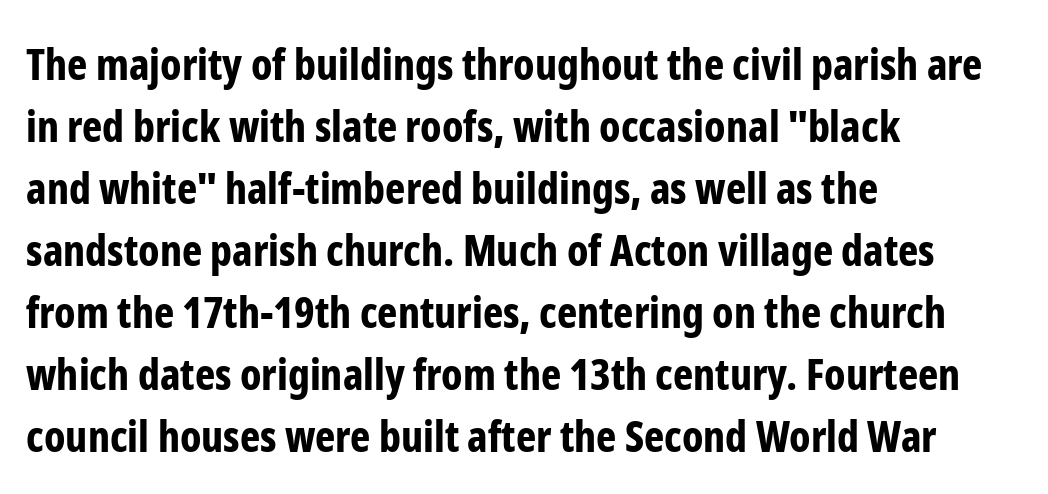
Is this a fixed-width face? No — the glyphs have proportional, varying widths. Notice how the passage keeps a crisp vertical edge on the left only. The lettering holds an erect, upright posture throughout. These words are printed bold, with thick strokes throughout.
